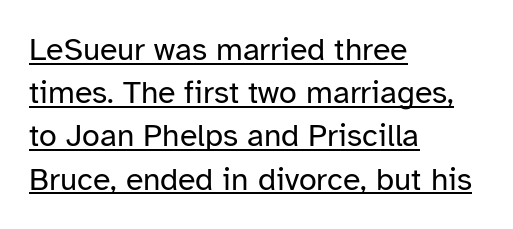
The image shows 32 px regular-weight sans-serif type, upright; set left-aligned, normal line spacing (1.35x), normal letter spacing, underlined; low stroke contrast and a medium x-height.
